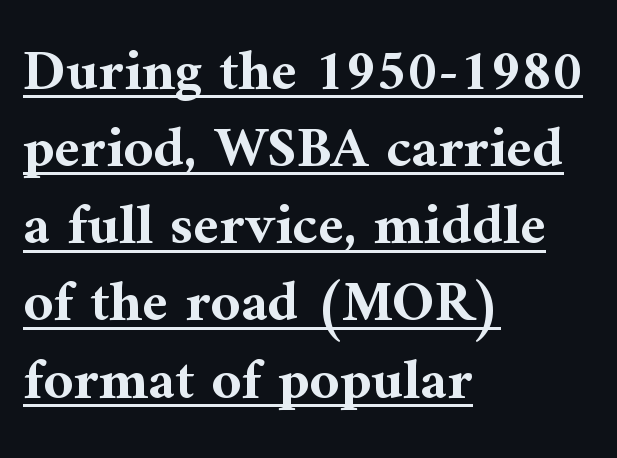
The image shows 58 px bold serif type, upright; set left-aligned, normal line spacing (1.33x), normal letter spacing, underlined; medium stroke contrast and a medium x-height.
